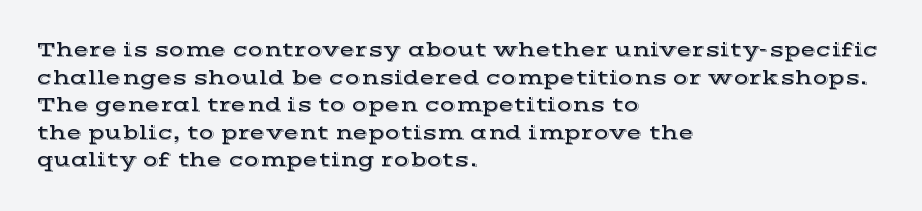
The image shows 20 px text type, upright; set left-aligned, normal line spacing (1.38x), normal letter spacing, not underlined.
